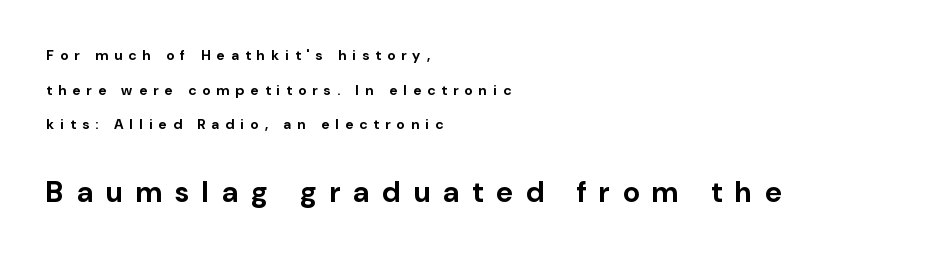
The image shows 29 px bold sans-serif type, upright; set left-aligned, loose line spacing (2.47x), unusually wide letter spacing (+0.45 em), not underlined; the second (bottom) block is 2.07x larger; low stroke contrast and a medium x-height.
